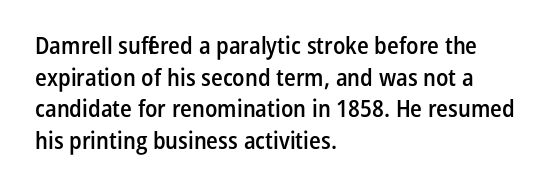
Slightly chunky letters — semibold, I'd say, not full bold. Letter spacing: default. The string is rendered with underlining switched off. Does the leading feel generous? No, just average. These lines are set flush left with a ragged right edge. The letters stand upright; this is a roman face.
